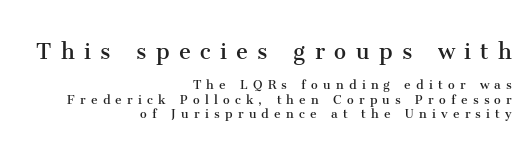
Q: Is the text bold? A: No.
Q: Is the text italic (slanted)? A: No, it is upright.
Q: Is the text underlined? A: No.
Q: How is the paragraph aligned? A: Right-aligned.
Q: Is the spacing between letters normal or unusually wide? A: Unusually wide.
Q: Is the spacing between lines tight, normal or loose? A: Tight.
Q: Which block of text is set in a larger size, the first (top) or the second (bottom)? A: The first (top) one.
